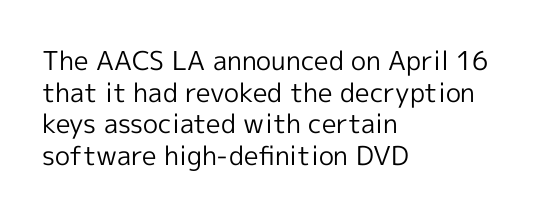
Q: Is the text bold? A: No.
Q: Is the text italic (slanted)? A: No, it is upright.
Q: Is the text underlined? A: No.
Q: How is the paragraph aligned? A: Left-aligned.
Q: Is the spacing between letters normal or unusually wide? A: Normal.
